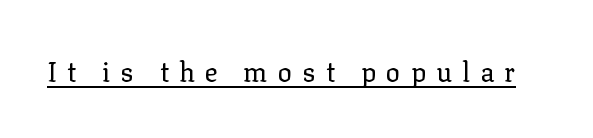
{"italic": "no", "bold": "no", "underline": "yes", "letter_spacing": "wide", "letter_spacing_em": 0.37, "glyph_px": 27}
